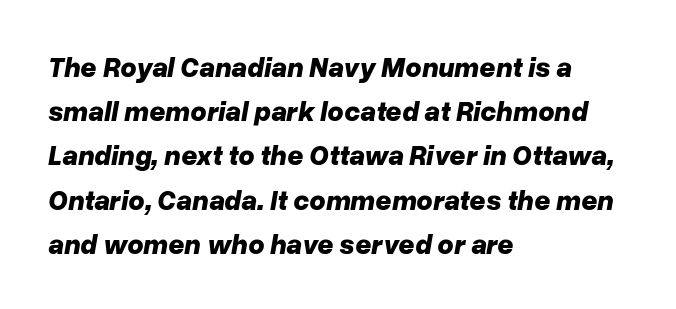
Honestly, the row spacing looks completely unremarkable. The words here are not underlined. The tracking reads as untouched default to a designer's eye. Thick stems and heavy bowls — unmistakably bold. The glyphs look as if they've been sheared to an angle.
